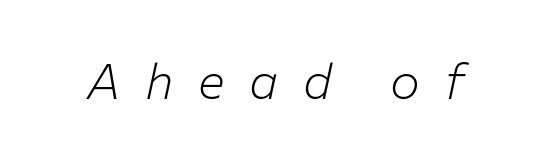
Here the glyphs are tracked loosely, breaking word shapes into spaced letters. When letters slant like this, we call the style italic. Letters rest on an invisible, unmarked baseline. This sample has the flowing, uneven cadence of proportional lettering. Vertical stems look standard width or narrower in stroke.
